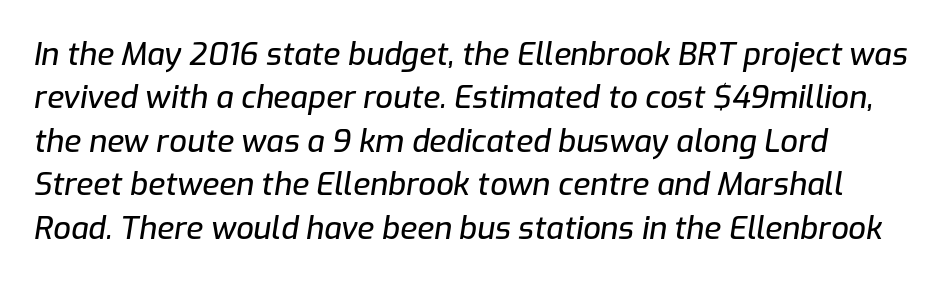
Q: Is the text italic (slanted)? A: Yes, it leans right by about 9 degrees.
Q: Is the text underlined? A: No.
Q: How is the paragraph aligned? A: Left-aligned.
Q: Is the spacing between letters normal or unusually wide? A: Normal.
Q: Is the spacing between lines tight, normal or loose? A: Normal.
Q: Width (condensed, normal, or wide)? A: Normal.
Q: Stroke contrast? A: Low.
Q: x-height? A: Medium.
Q: Monospaced? A: No.
